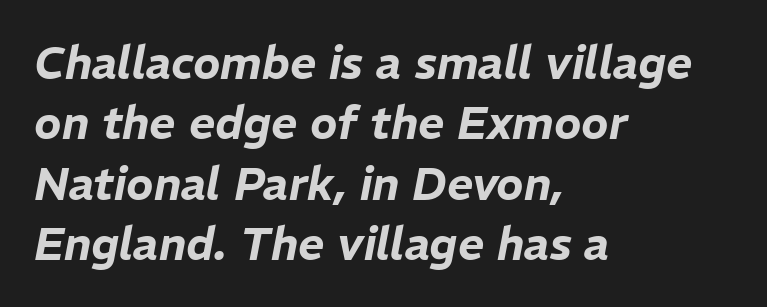
{"italic": "yes", "lean": "right", "slant_degrees": 11, "width": "normal", "stroke_contrast": "low", "x_height": "medium", "monospaced": "no", "underline": "no", "align": "left", "line_spacing": "normal", "line_spacing_ratio": 1.34, "letter_spacing": "normal", "letter_spacing_em": 0.0, "glyph_px": 45}
